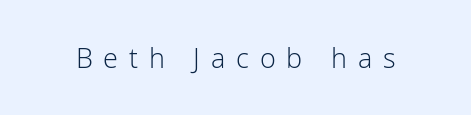
The image shows 27 px text type, upright; set unusually wide letter spacing (+0.4 em), not underlined.
